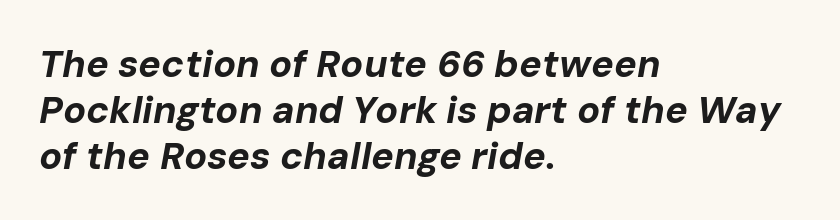
Q: Is the text bold? A: Yes.
Q: Is the text italic (slanted)? A: Yes, it leans right by about 10 degrees.
Q: Is the text underlined? A: No.
Q: How is the paragraph aligned? A: Left-aligned.
Q: Is the spacing between letters normal or unusually wide? A: Normal.
Q: Width (condensed, normal, or wide)? A: Normal.
Q: Stroke contrast? A: Low.
Q: x-height? A: Medium.
Q: Monospaced? A: No.
